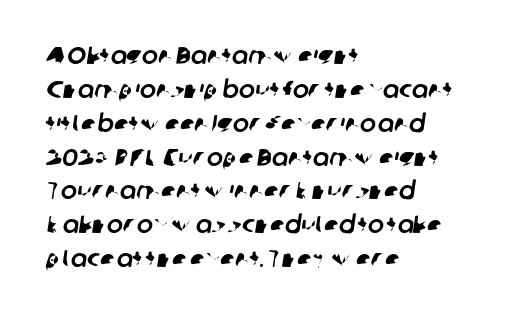
The image shows 24 px text type; set left-aligned, normal line spacing (1.41x), normal letter spacing, not underlined.
